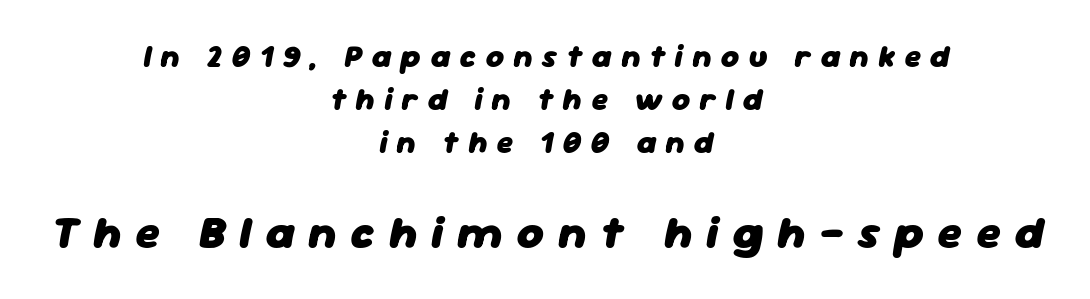
Casual observation: everything's sitting right in the middle. What stands out about the letter spacing? Its width — letters are far apart. Block two is the big one; block one sits smaller above it. The rendering uses natural spacing where letterforms have individual widths. Bare-footed words on every line. The space between consecutive lines is moderate.
